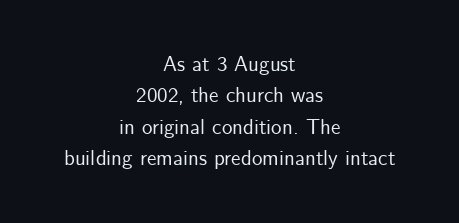
{"italic": "no", "underline": "no", "align": "center", "line_spacing": "normal", "line_spacing_ratio": 1.49, "letter_spacing": "normal", "letter_spacing_em": 0.0, "glyph_px": 21}
